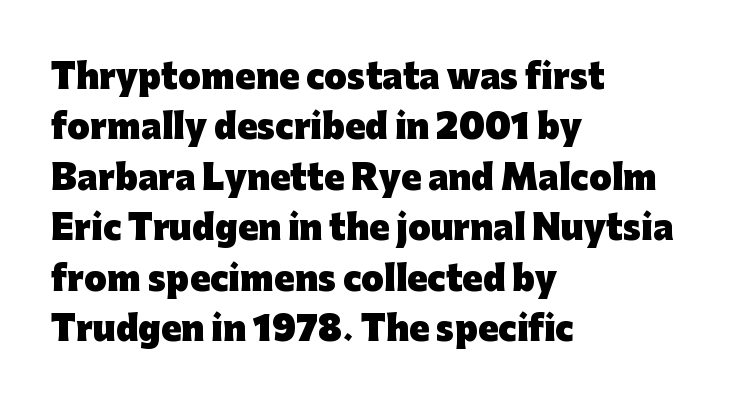
{"serif": "no", "italic": "no", "bold": "yes", "weight": "heavy", "width": "normal", "stroke_contrast": "low", "x_height": "medium", "monospaced": "no", "underline": "no", "align": "left", "line_spacing": "normal", "line_spacing_ratio": 1.53, "letter_spacing": "normal", "letter_spacing_em": 0.0, "glyph_px": 33}
